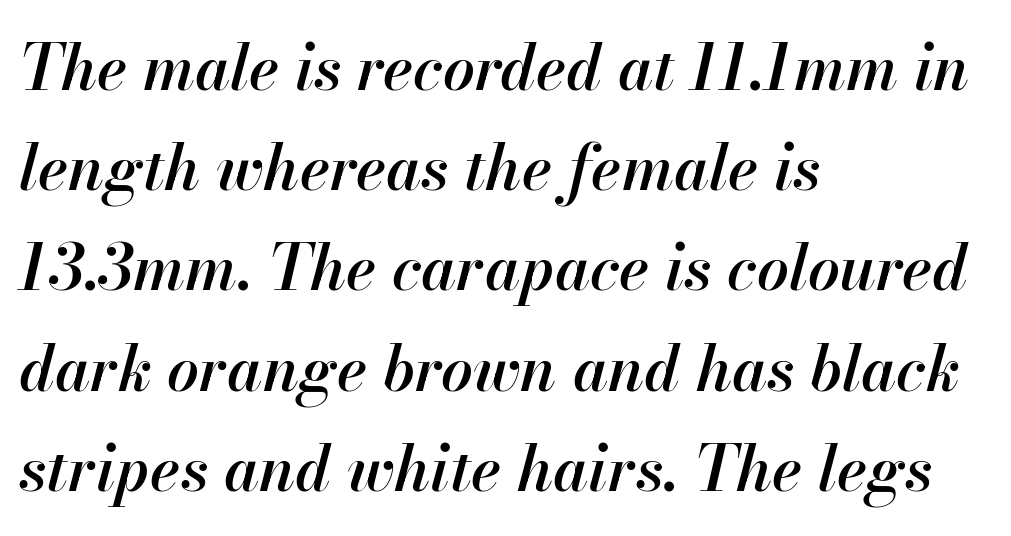
{"italic": "yes", "lean": "right", "slant_degrees": 13, "bold": "semi", "weight": "semibold", "width": "normal", "stroke_contrast": "high", "x_height": "small", "monospaced": "no", "underline": "no", "align": "left", "line_spacing": "normal", "line_spacing_ratio": 1.59, "letter_spacing": "normal", "letter_spacing_em": 0.0, "glyph_px": 63}
